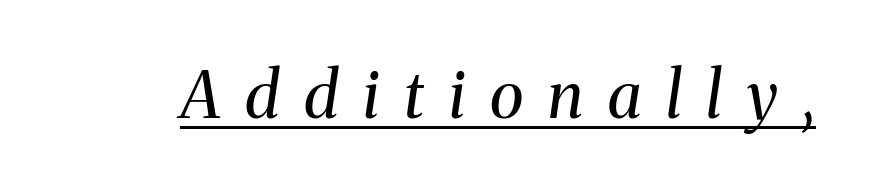
Descenders here cross a horizontal rule under the line. This sample has the flowing, uneven cadence of proportional lettering. Heaviness? Minimal to ordinary, like unemphasized prose. Quick note: italic. In terms of letterspacing, this is a distinctly airy, spread setting.
